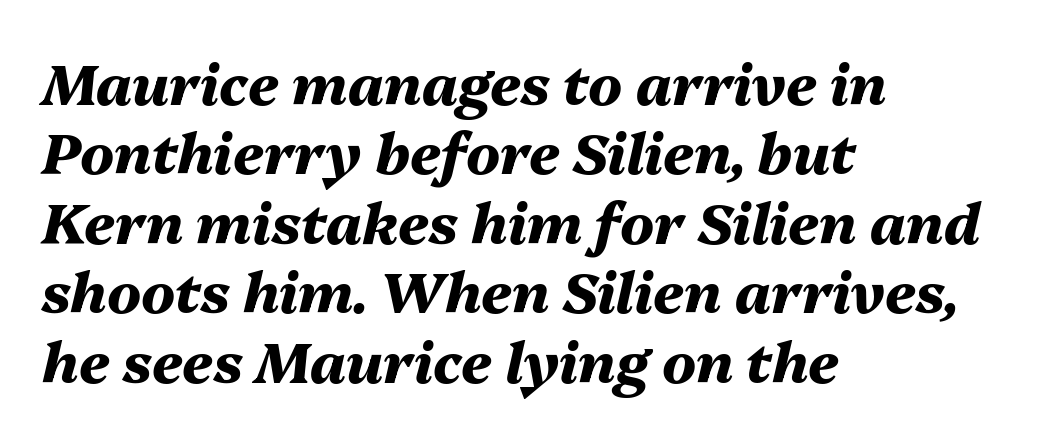
Q: Is the text bold? A: Yes.
Q: Is the text italic (slanted)? A: Yes, it leans right by about 13 degrees.
Q: Is the text underlined? A: No.
Q: How is the paragraph aligned? A: Left-aligned.
Q: Is the spacing between letters normal or unusually wide? A: Normal.
Q: Width (condensed, normal, or wide)? A: Normal.
Q: Stroke contrast? A: Medium.
Q: x-height? A: Medium.
Q: Monospaced? A: No.
